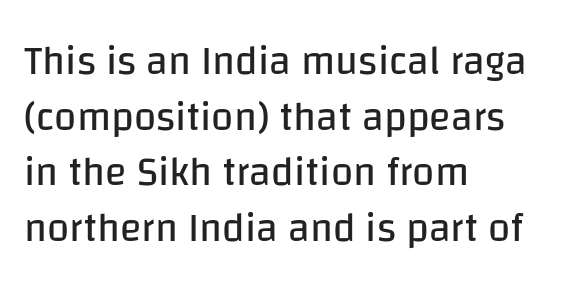
{"serif": "no", "italic": "no", "bold": "no", "weight": "regular", "width": "normal", "stroke_contrast": "low", "x_height": "large", "monospaced": "no", "underline": "no", "align": "left", "line_spacing": "normal", "line_spacing_ratio": 1.39, "letter_spacing": "normal", "letter_spacing_em": 0.0, "glyph_px": 40}
